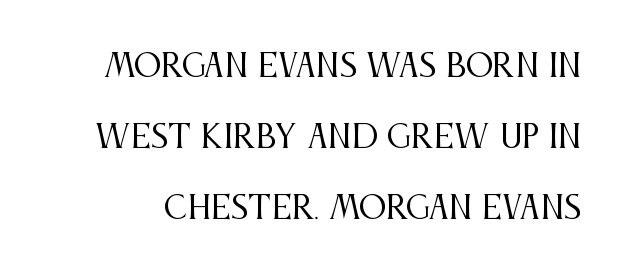
The image shows 31 px regular-weight, condensed serif type, upright; set loose line spacing (2.29x), normal letter spacing, not underlined; medium stroke contrast and a large x-height.
